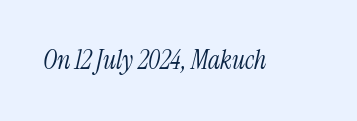
{"italic": "yes", "lean": "right", "slant_degrees": 13, "bold": "no", "underline": "no", "letter_spacing": "normal", "letter_spacing_em": 0.0, "glyph_px": 26}
